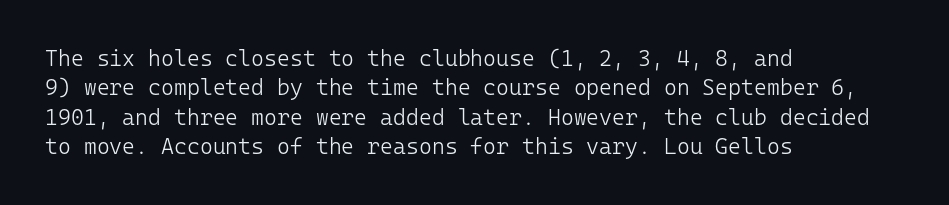
{"italic": "no", "bold": "no", "underline": "no", "align": "left", "line_spacing": "normal", "line_spacing_ratio": 1.33, "letter_spacing": "normal", "letter_spacing_em": 0.0, "glyph_px": 22}
